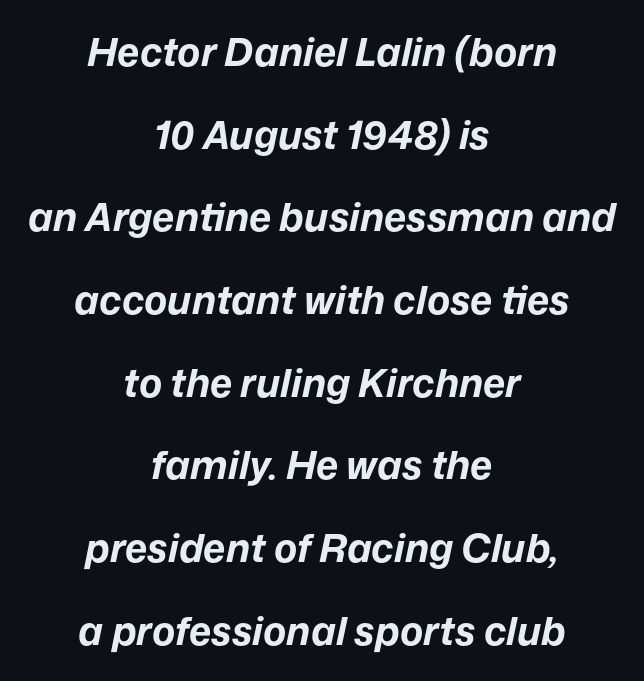
Q: Is the text bold? A: Yes.
Q: Is the text italic (slanted)? A: Yes, it leans right by about 12 degrees.
Q: Is the text underlined? A: No.
Q: How is the paragraph aligned? A: Centered.
Q: Is the spacing between letters normal or unusually wide? A: Normal.
Q: Is the spacing between lines tight, normal or loose? A: Loose.
Q: Width (condensed, normal, or wide)? A: Normal.
Q: Stroke contrast? A: Low.
Q: x-height? A: Medium.
Q: Monospaced? A: No.
